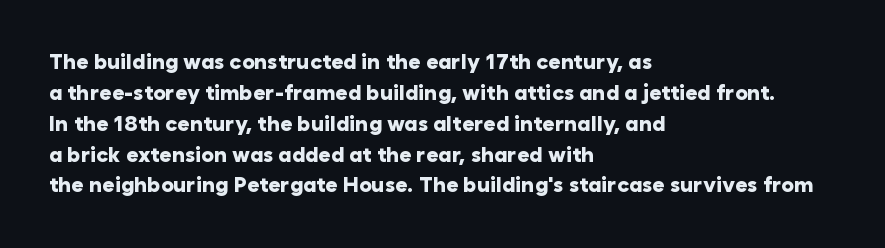
Q: Is the text bold? A: Yes.
Q: Is the text italic (slanted)? A: No, it is upright.
Q: Is the text underlined? A: No.
Q: How is the paragraph aligned? A: Left-aligned.
Q: Is the spacing between letters normal or unusually wide? A: Normal.
Q: Is the spacing between lines tight, normal or loose? A: Normal.
